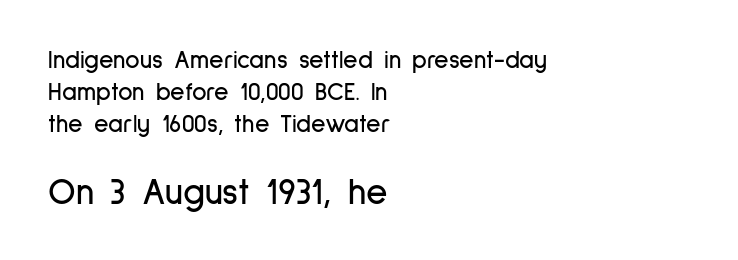
{"serif": "no", "italic": "no", "width": "condensed", "stroke_contrast": "low", "x_height": "medium", "monospaced": "no", "underline": "no", "align": "left", "line_spacing": "normal", "line_spacing_ratio": 1.28, "letter_spacing": "normal", "letter_spacing_em": 0.0, "larger_block": "second", "size_ratio": 1.48, "glyph_px": 37}
